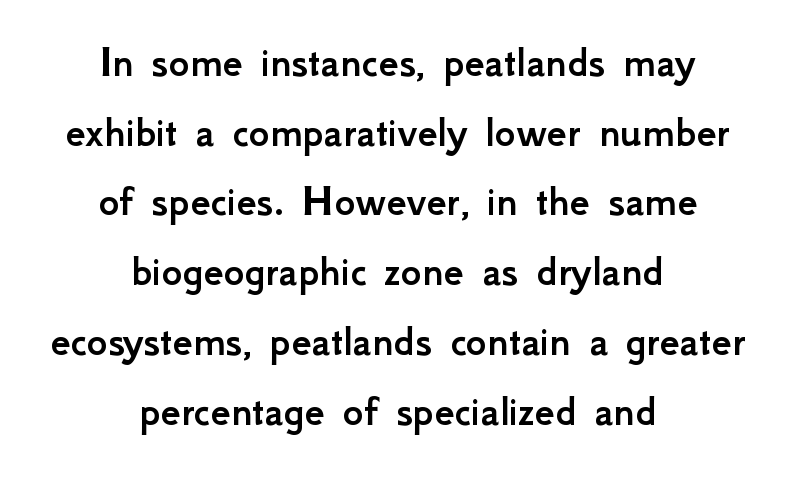
{"serif": "no", "italic": "no", "width": "normal", "stroke_contrast": "low", "x_height": "small", "monospaced": "no", "underline": "no", "align": "center", "line_spacing": "normal", "line_spacing_ratio": 1.55, "letter_spacing": "normal", "letter_spacing_em": 0.0, "glyph_px": 45}
